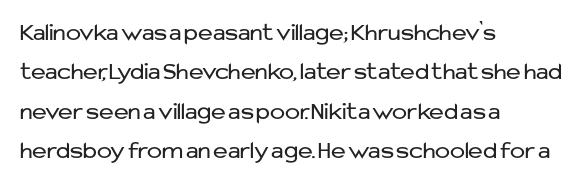
Q: Is the text bold? A: No.
Q: Is the text italic (slanted)? A: No, it is upright.
Q: Is the text underlined? A: No.
Q: How is the paragraph aligned? A: Left-aligned.
Q: Is the spacing between letters normal or unusually wide? A: Normal.
Q: Is the spacing between lines tight, normal or loose? A: Normal.
